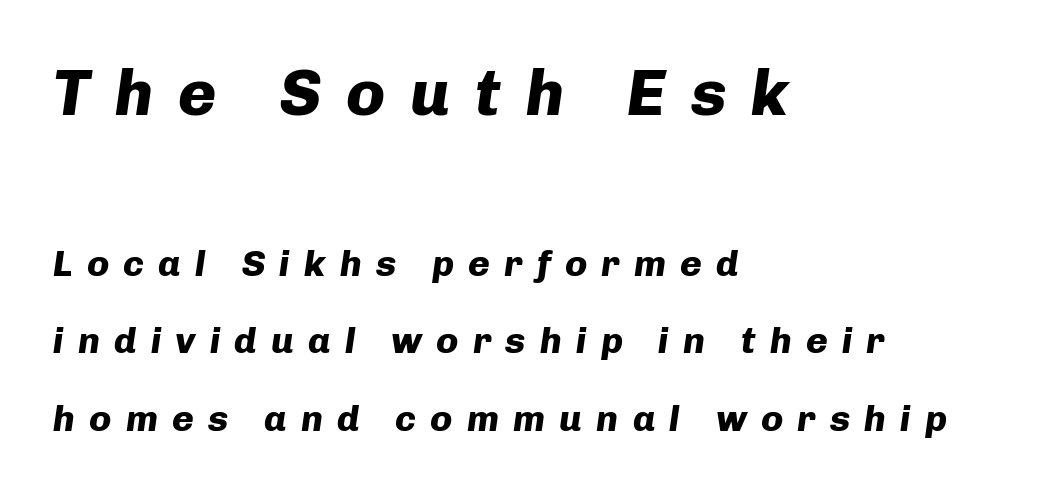
In CSS terms this would be text-align: left. Loose tracking; the words dissolve into strings of separated letters. Rendered with sloped, italic letterforms. Heavy-handed strokes throughout: this text is bold. Proportional: the letters do not fall into vertical columns. Vertical spacing — loose.
